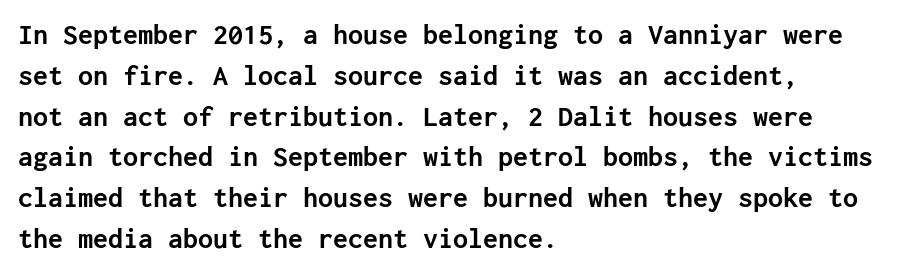
{"serif": "no", "italic": "no", "bold": "yes", "weight": "semibold", "width": "normal", "stroke_contrast": "low", "x_height": "medium", "underline": "no", "align": "left", "line_spacing": "normal", "line_spacing_ratio": 1.36, "letter_spacing": "normal", "letter_spacing_em": 0.0, "glyph_px": 30}
